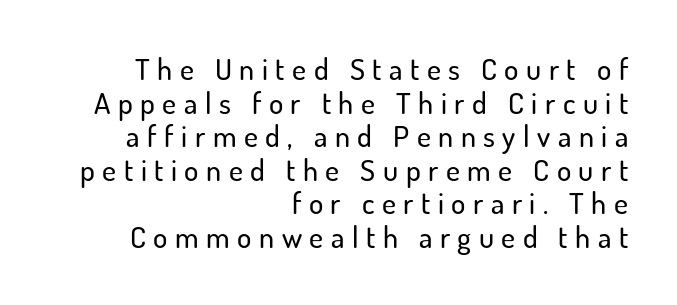
{"serif": "no", "italic": "no", "width": "normal", "stroke_contrast": "low", "x_height": "small", "monospaced": "no", "underline": "no", "align": "right", "line_spacing": "tight", "line_spacing_ratio": 1.12, "letter_spacing": "wide", "letter_spacing_em": 0.25, "glyph_px": 30}
